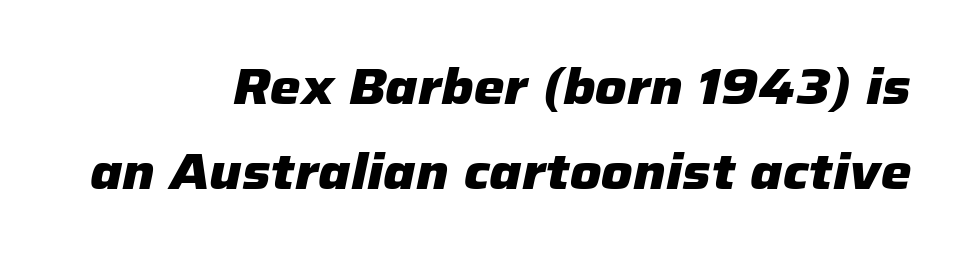
Every letter is thick-stroked: bold, no question. This is oblique type, the kind used for emphasis or titles. The space beneath each line is pristine and unruled. Looks like regular typesetting: each glyph gets only the width it needs. Compared with a flush-left layout, this one pins lines to the opposite, right side.
